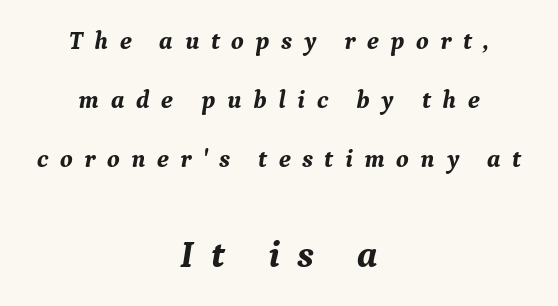
Think of a printed novel: that variable character pitch is what you see here. Has an underline been added? It has not. The axis of the letterforms is tilted away from vertical. Is the letter spacing exaggerated? Yes — the characters are pushed far apart.
